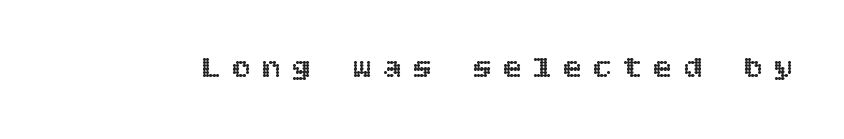
Q: Is the text italic (slanted)? A: No, it is upright.
Q: Is the text underlined? A: No.
Q: Is the spacing between letters normal or unusually wide? A: Unusually wide.
Q: Width (condensed, normal, or wide)? A: Normal.
Q: x-height? A: Large.
